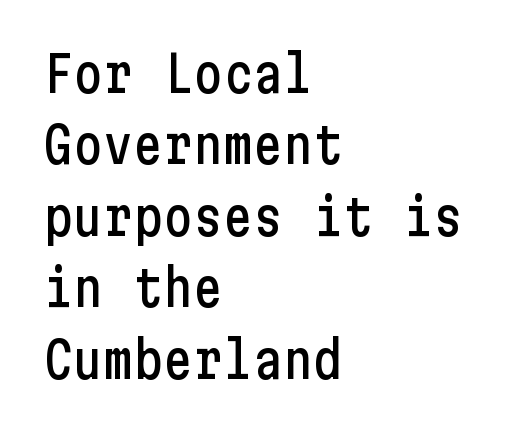
Q: Is the text italic (slanted)? A: No, it is upright.
Q: Is the typeface a serif or a sans-serif typeface? A: Sans-serif.
Q: Is the text underlined? A: No.
Q: How is the paragraph aligned? A: Left-aligned.
Q: Is the spacing between letters normal or unusually wide? A: Normal.
Q: Is the spacing between lines tight, normal or loose? A: Normal.
Q: Width (condensed, normal, or wide)? A: Condensed.
Q: Stroke contrast? A: Low.
Q: x-height? A: Medium.
